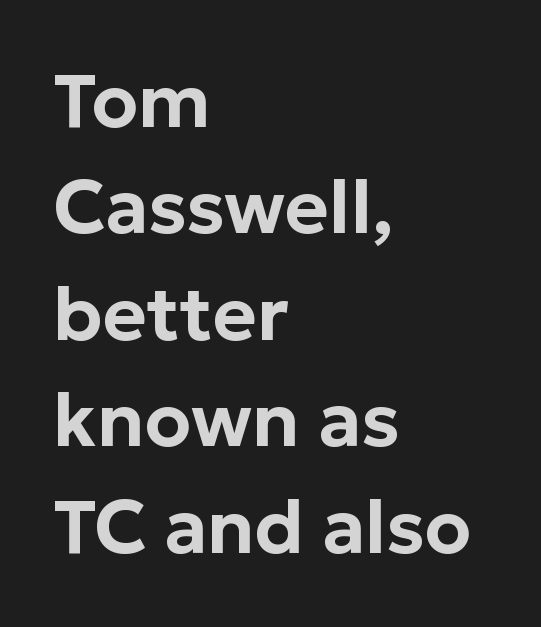
The image shows 75 px sans-serif type, upright; set left-aligned, normal line spacing (1.42x), normal letter spacing, not underlined; low stroke contrast and a medium x-height.
